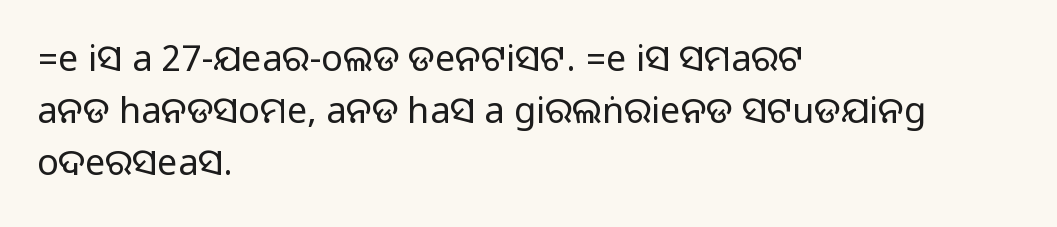
Quick note: not italic, upright. Type without underlining. The space between consecutive lines is moderate. Does the copy run flush right? No — it runs flush left. The letters sit at their default tracking, neither squeezed nor spread.
